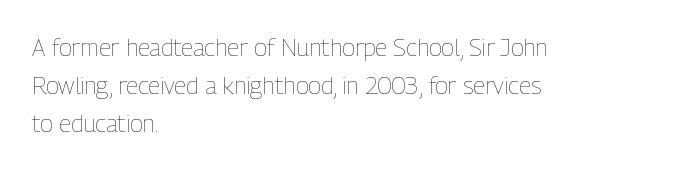
{"italic": "no", "bold": "no", "underline": "no", "align": "left", "line_spacing": "normal", "line_spacing_ratio": 1.59, "letter_spacing": "normal", "letter_spacing_em": 0.0, "glyph_px": 24}
